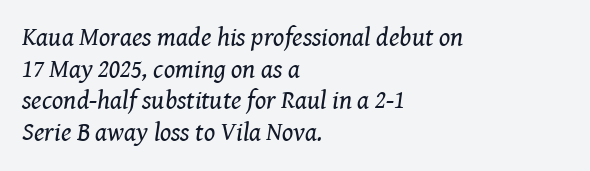
Q: Is the text bold? A: No.
Q: Is the text italic (slanted)? A: Yes, it leans right by about 8 degrees.
Q: Is the text underlined? A: No.
Q: How is the paragraph aligned? A: Left-aligned.
Q: Is the spacing between letters normal or unusually wide? A: Normal.
